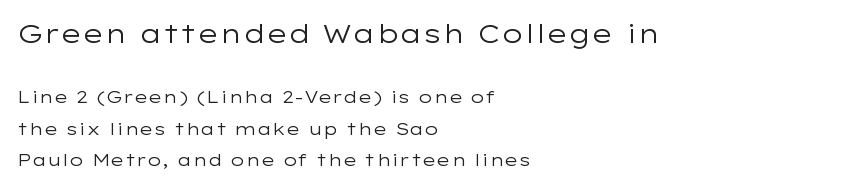
Q: Is the text bold? A: No.
Q: Is the text italic (slanted)? A: No, it is upright.
Q: Is the text underlined? A: No.
Q: How is the paragraph aligned? A: Left-aligned.
Q: Is the spacing between letters normal or unusually wide? A: Normal.
Q: Which block of text is set in a larger size, the first (top) or the second (bottom)? A: The first (top) one.
